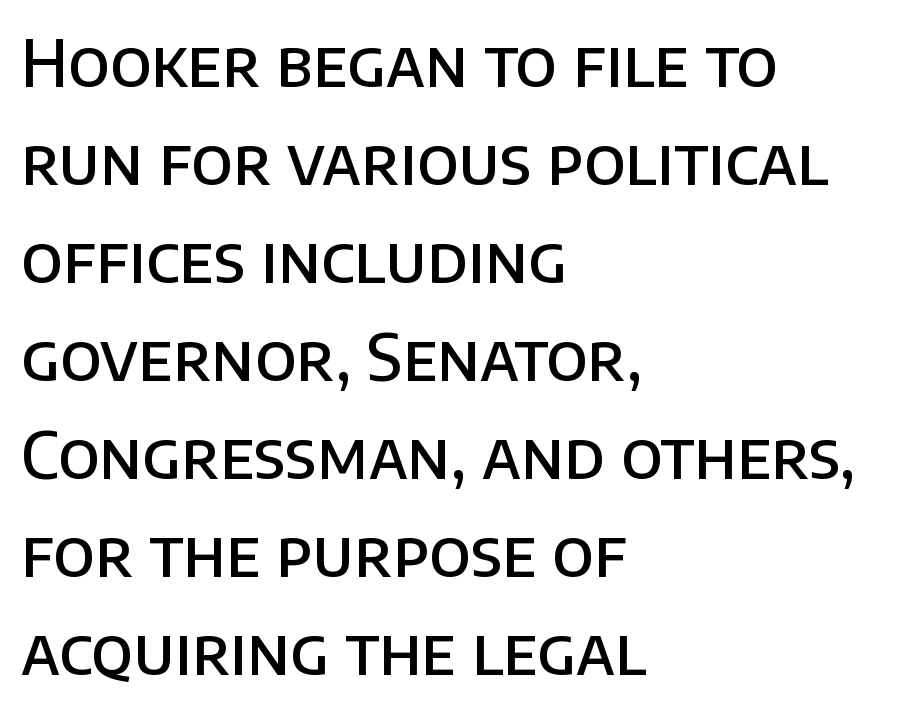
The image shows 64 px semibold sans-serif type, upright; set left-aligned, normal line spacing (1.53x), normal letter spacing, not underlined; low stroke contrast and a large x-height.
